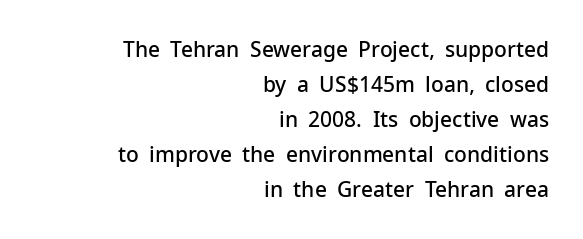
{"italic": "no", "bold": "semi", "underline": "no", "align": "right", "line_spacing": "normal", "line_spacing_ratio": 1.67, "letter_spacing": "normal", "letter_spacing_em": 0.0, "glyph_px": 21}
